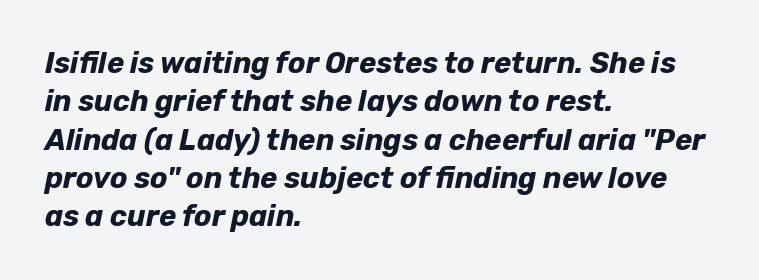
Q: Is the text bold? A: Yes.
Q: Is the text italic (slanted)? A: Yes, it leans right by about 12 degrees.
Q: Is the text underlined? A: No.
Q: How is the paragraph aligned? A: Left-aligned.
Q: Is the spacing between letters normal or unusually wide? A: Normal.
Q: Is the spacing between lines tight, normal or loose? A: Normal.
Q: Width (condensed, normal, or wide)? A: Normal.
Q: Stroke contrast? A: Low.
Q: x-height? A: Medium.
Q: Monospaced? A: No.
